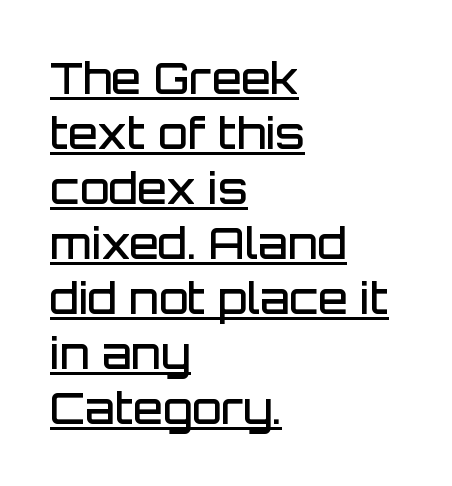
Compared with an ordinary text face, these strokes are moderately heavier — a semibold. Vertical strokes here are truly vertical. The line-height multiplier appears to be the usual default. The text was rendered using a sans face with plain stroke endings. Varying glyph widths throughout — classic text-font behaviour. A classic flush-left, rag-right setting is used for this passage.
